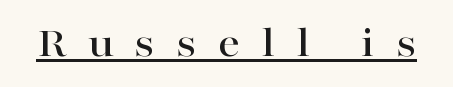
Q: Is the text italic (slanted)? A: No, it is upright.
Q: Is the typeface a serif or a sans-serif typeface? A: Serif.
Q: Is the text underlined? A: Yes.
Q: Is the spacing between letters normal or unusually wide? A: Unusually wide.
Q: Width (condensed, normal, or wide)? A: Wide.
Q: Stroke contrast? A: High.
Q: x-height? A: Medium.
Q: Monospaced? A: No.
